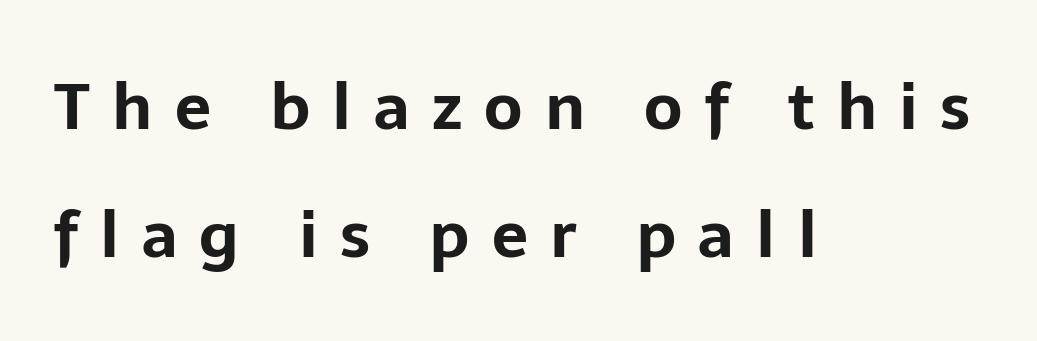
The image shows 64 px bold sans-serif type, upright; set left-aligned, loose line spacing (2.0x), unusually wide letter spacing (+0.35 em), not underlined; low stroke contrast and a medium x-height.
